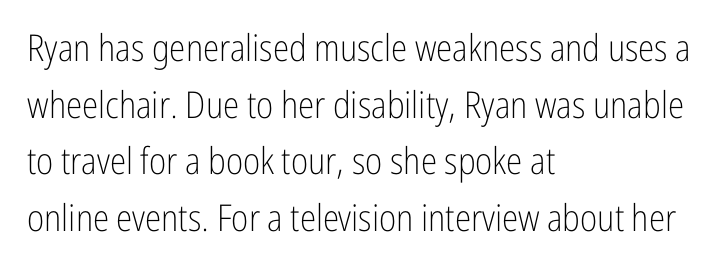
The image shows 37 px light, condensed sans-serif type, upright; set left-aligned, normal line spacing (1.53x), normal letter spacing, not underlined; low stroke contrast and a medium x-height.
